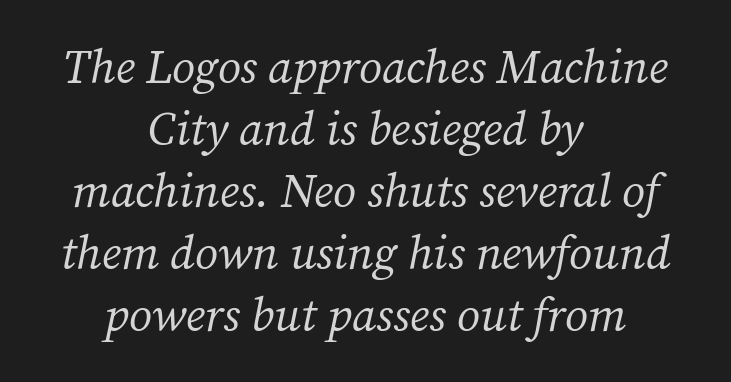
Character widths vary here, with narrow letters taking less room than wide ones. A clean baseline with only descenders dipping below it. Which margin do the lines hug? Neither — every line sits in the middle. Short note: letters normally spaced. The characters display serif detailing at their extremities.
